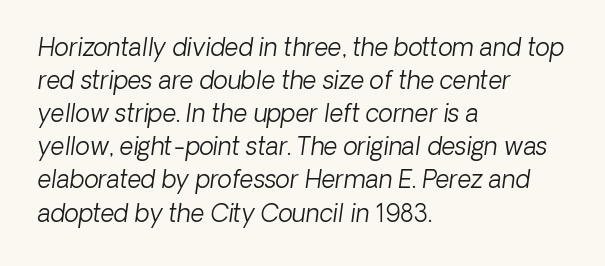
The image shows 24 px text type, italic (leaning right); set left-aligned, normal line spacing (1.38x), normal letter spacing, not underlined.
